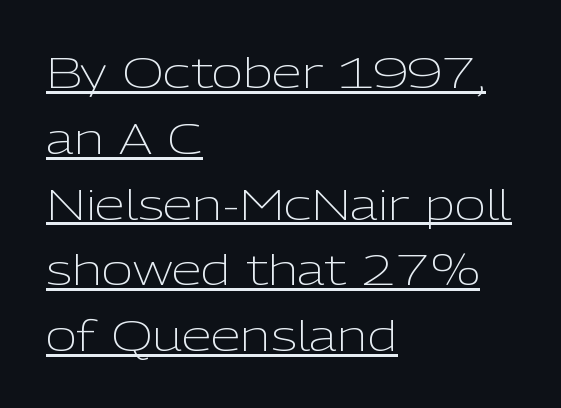
Q: Is the text bold? A: No.
Q: Is the text italic (slanted)? A: No, it is upright.
Q: Is the typeface a serif or a sans-serif typeface? A: Sans-serif.
Q: Is the text underlined? A: Yes.
Q: How is the paragraph aligned? A: Left-aligned.
Q: Is the spacing between letters normal or unusually wide? A: Normal.
Q: Is the spacing between lines tight, normal or loose? A: Normal.
Q: Width (condensed, normal, or wide)? A: Normal.
Q: Stroke contrast? A: Low.
Q: x-height? A: Medium.
Q: Monospaced? A: No.
